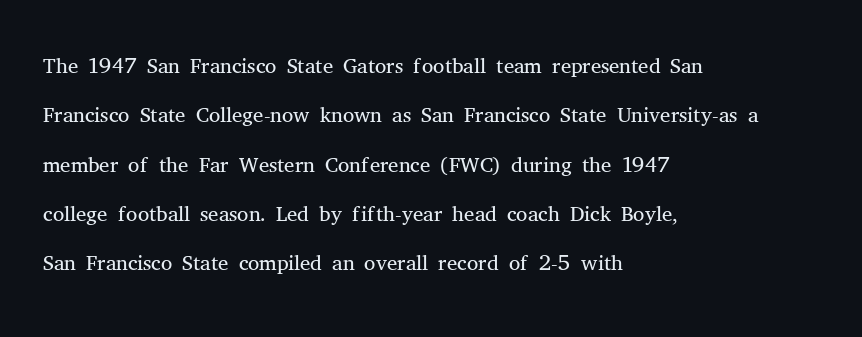
{"serif": "yes", "italic": "no", "bold": "no", "weight": "light", "width": "normal", "stroke_contrast": "medium", "x_height": "medium", "monospaced": "no", "underline": "no", "align": "left", "line_spacing": "normal", "line_spacing_ratio": 1.54, "letter_spacing": "normal", "letter_spacing_em": 0.0, "glyph_px": 32}
